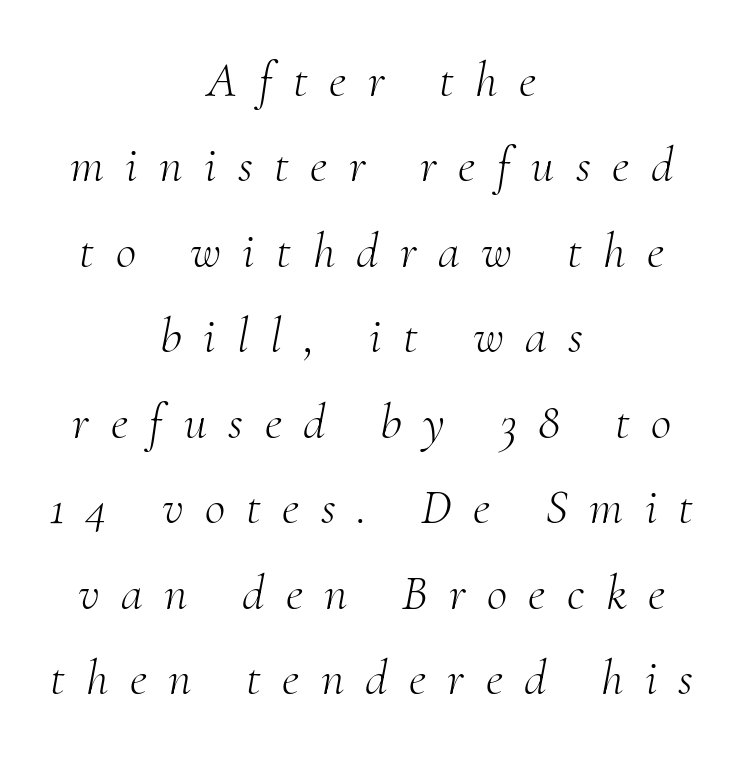
Q: Is the text bold? A: No.
Q: Is the text italic (slanted)? A: Yes, it leans right by about 10 degrees.
Q: Is the typeface a serif or a sans-serif typeface? A: Serif.
Q: Is the text underlined? A: No.
Q: How is the paragraph aligned? A: Centered.
Q: Is the spacing between letters normal or unusually wide? A: Unusually wide.
Q: Width (condensed, normal, or wide)? A: Normal.
Q: Stroke contrast? A: Medium.
Q: x-height? A: Small.
Q: Monospaced? A: No.
